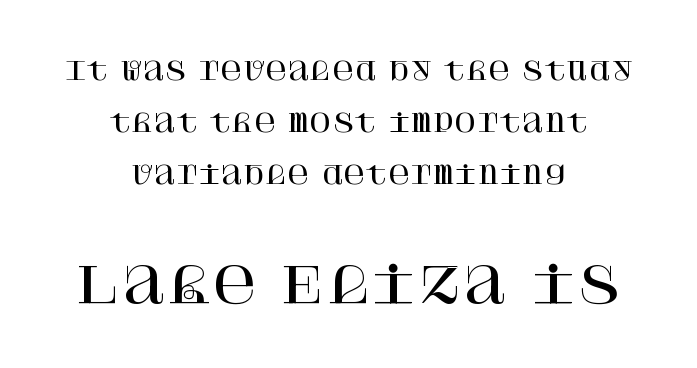
{"serif": "yes", "italic": "no", "width": "normal", "stroke_contrast": "high", "x_height": "large", "underline": "no", "align": "center", "line_spacing": "loose", "line_spacing_ratio": 2.16, "letter_spacing": "normal", "letter_spacing_em": 0.0, "larger_block": "second", "size_ratio": 2.04, "glyph_px": 49}
